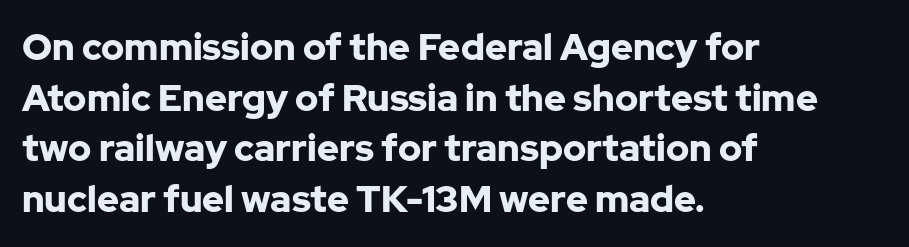
Q: Is the text bold? A: Yes.
Q: Is the text italic (slanted)? A: No, it is upright.
Q: Is the typeface a serif or a sans-serif typeface? A: Sans-serif.
Q: Is the text underlined? A: No.
Q: How is the paragraph aligned? A: Left-aligned.
Q: Is the spacing between letters normal or unusually wide? A: Normal.
Q: Is the spacing between lines tight, normal or loose? A: Normal.
Q: Width (condensed, normal, or wide)? A: Normal.
Q: Stroke contrast? A: Low.
Q: x-height? A: Medium.
Q: Monospaced? A: No.
